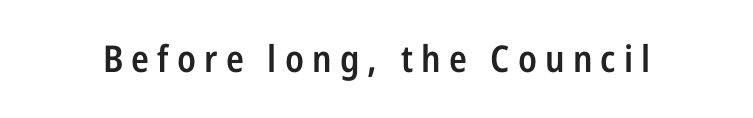
{"serif": "no", "italic": "no", "bold": "semi", "weight": "semibold", "width": "condensed", "stroke_contrast": "low", "x_height": "medium", "monospaced": "no", "underline": "no", "letter_spacing": "wide", "letter_spacing_em": 0.22, "glyph_px": 37}
